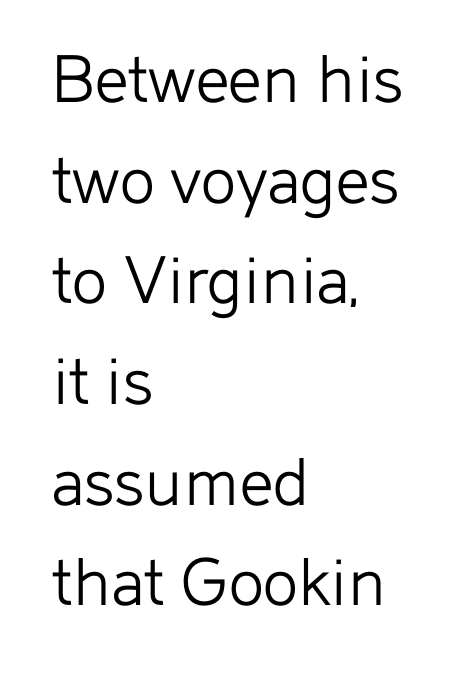
The image shows 74 px light sans-serif type, upright; set left-aligned, normal line spacing (1.36x), normal letter spacing, not underlined; low stroke contrast and a medium x-height.
